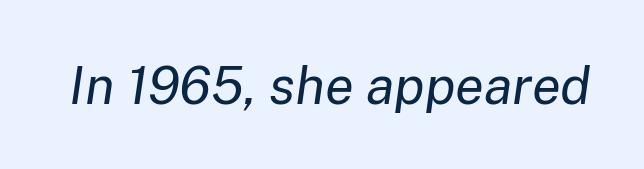
Q: Is the text bold? A: No.
Q: Is the text italic (slanted)? A: Yes, it leans right by about 8 degrees.
Q: Is the text underlined? A: No.
Q: Is the spacing between letters normal or unusually wide? A: Normal.
Q: Width (condensed, normal, or wide)? A: Normal.
Q: Stroke contrast? A: Low.
Q: x-height? A: Medium.
Q: Monospaced? A: No.
